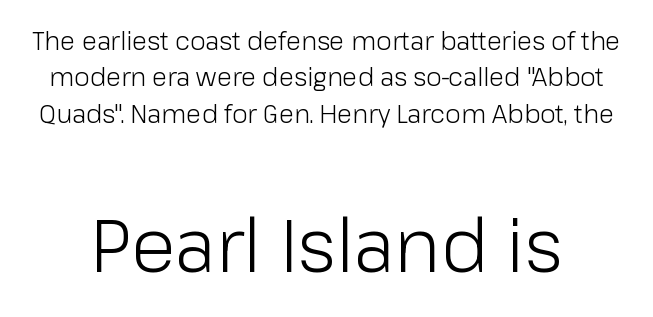
Q: Is the text bold? A: No.
Q: Is the text italic (slanted)? A: No, it is upright.
Q: Is the typeface a serif or a sans-serif typeface? A: Sans-serif.
Q: Is the text underlined? A: No.
Q: Is the spacing between letters normal or unusually wide? A: Normal.
Q: Is the spacing between lines tight, normal or loose? A: Normal.
Q: Which block of text is set in a larger size, the first (top) or the second (bottom)? A: The second (bottom) one.
Q: Width (condensed, normal, or wide)? A: Normal.
Q: Stroke contrast? A: Low.
Q: x-height? A: Medium.
Q: Monospaced? A: No.
